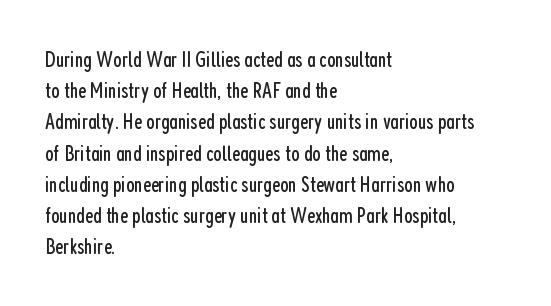
Every row of glyphs begins at an identical x-position on the left. The typesetting does not lean heavy: it is not bold. One glance says typical: line gaps are just what's usual. Underlining? Definitely not there.
